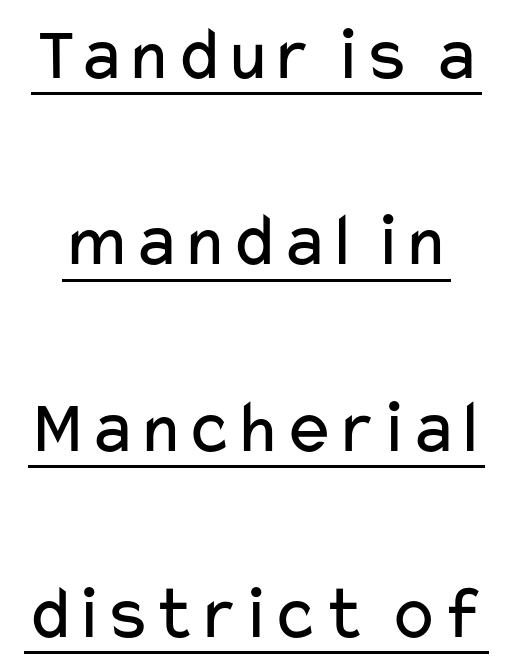
Q: Is the text bold? A: No.
Q: Is the text italic (slanted)? A: No, it is upright.
Q: Is the typeface a serif or a sans-serif typeface? A: Sans-serif.
Q: Is the text underlined? A: Yes.
Q: Is the spacing between letters normal or unusually wide? A: Normal.
Q: Is the spacing between lines tight, normal or loose? A: Loose.
Q: Width (condensed, normal, or wide)? A: Wide.
Q: Stroke contrast? A: Low.
Q: x-height? A: Medium.
Q: Monospaced? A: No.
